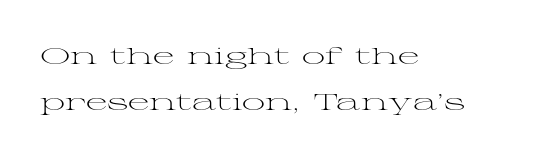
{"italic": "no", "bold": "no", "underline": "no", "align": "left", "line_spacing": "loose", "line_spacing_ratio": 2.01, "letter_spacing": "normal", "letter_spacing_em": 0.0, "glyph_px": 23}
